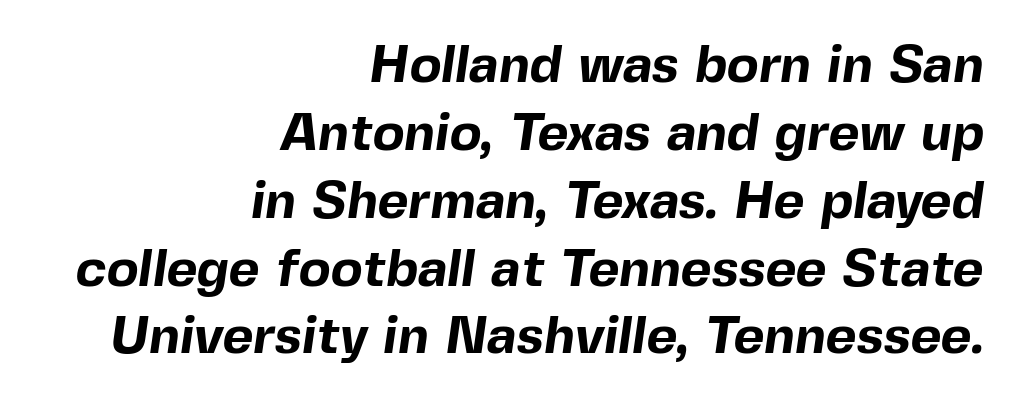
The image shows 53 px bold sans-serif type; set right-aligned, normal line spacing (1.28x), normal letter spacing, not underlined; a medium x-height.
